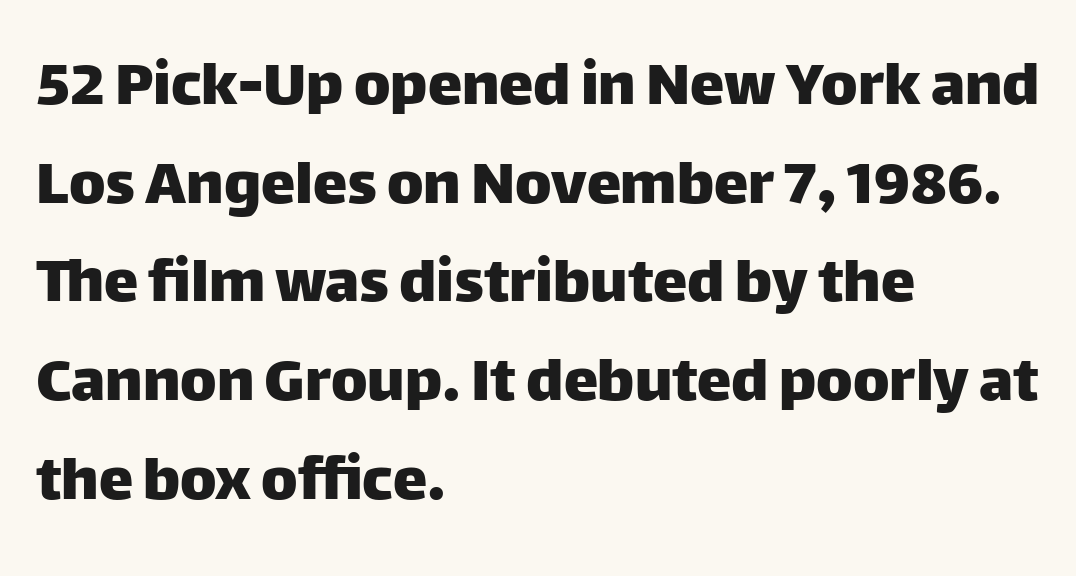
The image shows 69 px sans-serif type, upright; set left-aligned, normal line spacing (1.43x), normal letter spacing, not underlined; low stroke contrast and a large x-height.
